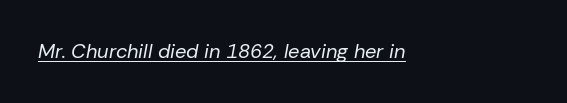
Slanted lettering throughout. Weight: regular or lighter. You can see a thin bar hugging the bottom of the glyphs. These lines stack with their left ends in a neat column. Words appear dense and cohesive because spacing is normal.
